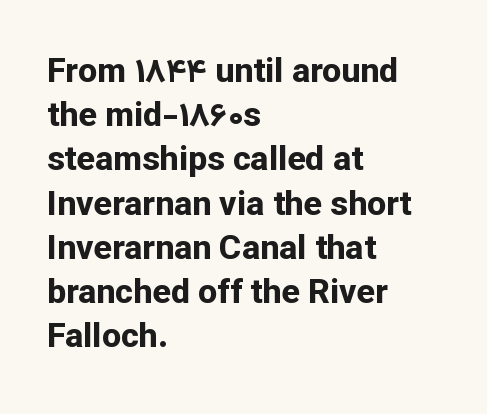
The image shows 34 px bold sans-serif type, upright; set left-aligned, normal line spacing (1.3x), normal letter spacing, not underlined; low stroke contrast and a medium x-height.
